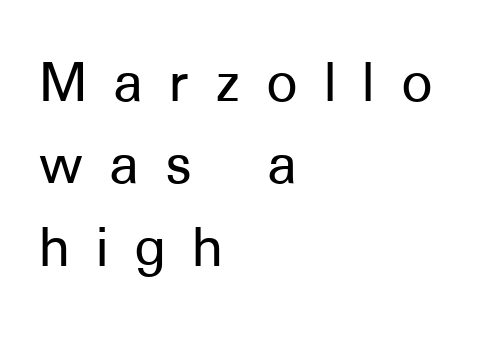
{"serif": "no", "italic": "no", "width": "normal", "stroke_contrast": "low", "x_height": "medium", "monospaced": "no", "underline": "no", "align": "left", "line_spacing": "normal", "line_spacing_ratio": 1.33, "letter_spacing": "wide", "letter_spacing_em": 0.42, "glyph_px": 62}
